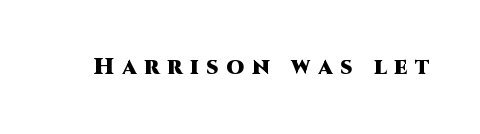
{"italic": "no", "bold": "yes", "underline": "no", "letter_spacing": "wide", "letter_spacing_em": 0.33, "glyph_px": 23}
